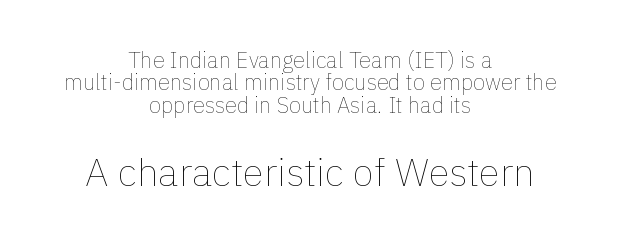
{"italic": "no", "bold": "no", "weight": "thin", "width": "normal", "stroke_contrast": "low", "x_height": "medium", "monospaced": "no", "underline": "no", "align": "center", "line_spacing": "tight", "line_spacing_ratio": 1.02, "letter_spacing": "normal", "letter_spacing_em": 0.0, "larger_block": "second", "size_ratio": 1.77, "glyph_px": 39}
